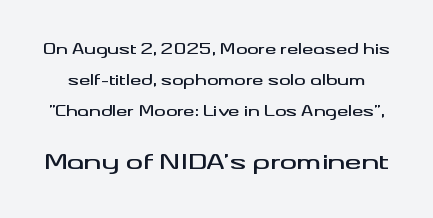
Italic: no, the glyphs are upright roman. Any mark beneath the type? The region is blank. Compared with typical paragraphs, the rows here are farther apart. These two chunks differ in scale, with the bottom chunk taking the larger measure.
